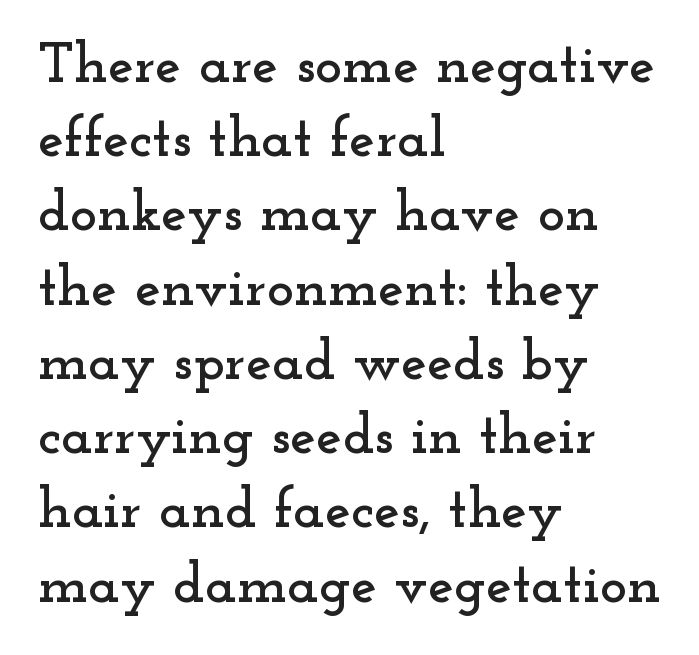
The image shows 58 px wide serif type, upright; set left-aligned, normal line spacing (1.28x), normal letter spacing, not underlined; low stroke contrast and a small x-height.
